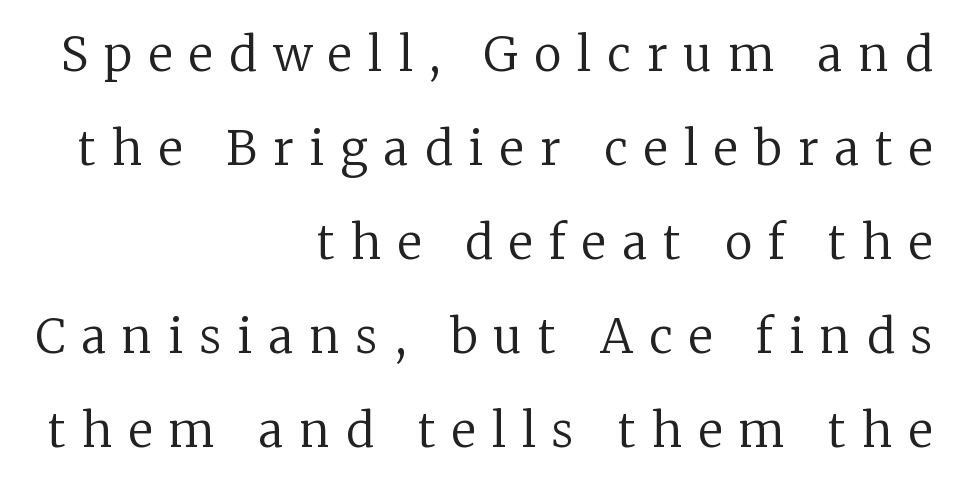
Short and long lines alike share a common ending point at right. The gaps between neighbouring characters are conspicuously large. The passage shown is typeset with a serif family. Each new line begins a long way beneath the previous one.
